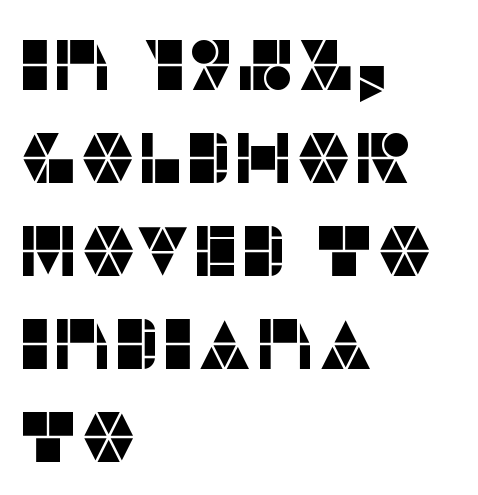
Q: Is the text italic (slanted)? A: No, it is upright.
Q: Is the typeface a serif or a sans-serif typeface? A: Sans-serif.
Q: Is the text underlined? A: No.
Q: How is the paragraph aligned? A: Left-aligned.
Q: Is the spacing between letters normal or unusually wide? A: Normal.
Q: Is the spacing between lines tight, normal or loose? A: Normal.
Q: Width (condensed, normal, or wide)? A: Normal.
Q: Stroke contrast? A: Low.
Q: x-height? A: Large.
Q: Monospaced? A: No.
